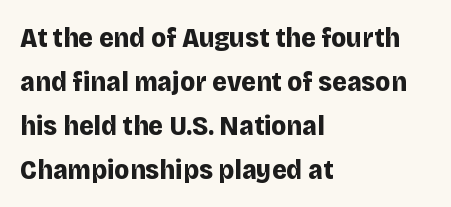
The image shows 28 px bold sans-serif type, upright; set left-aligned, normal line spacing (1.57x), normal letter spacing, not underlined; low stroke contrast and a large x-height.
